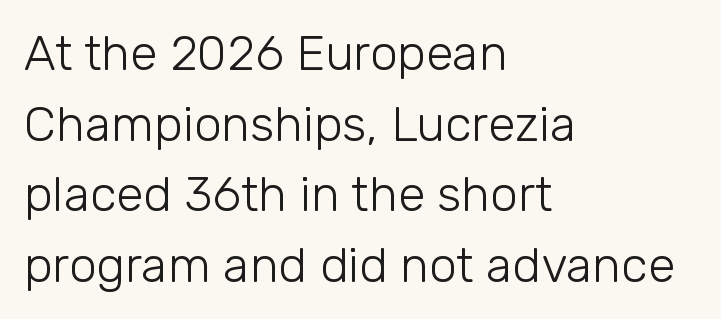
The image shows 49 px light sans-serif type, upright; set left-aligned, normal line spacing (1.44x), normal letter spacing, not underlined; low stroke contrast and a medium x-height.
